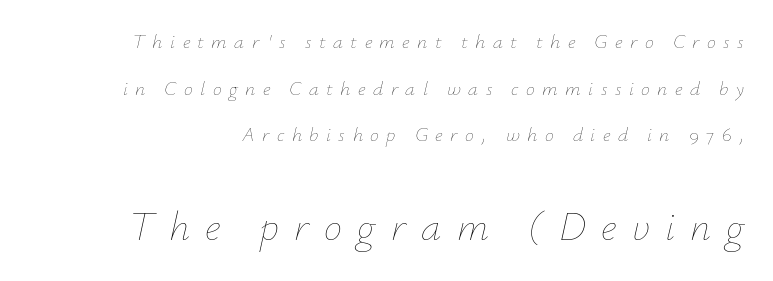
The image shows 41 px thin type, italic (leaning right); set loose line spacing (2.33x), unusually wide letter spacing (+0.37 em), not underlined; the second (bottom) block is 2.05x larger; low stroke contrast and a small x-height.
